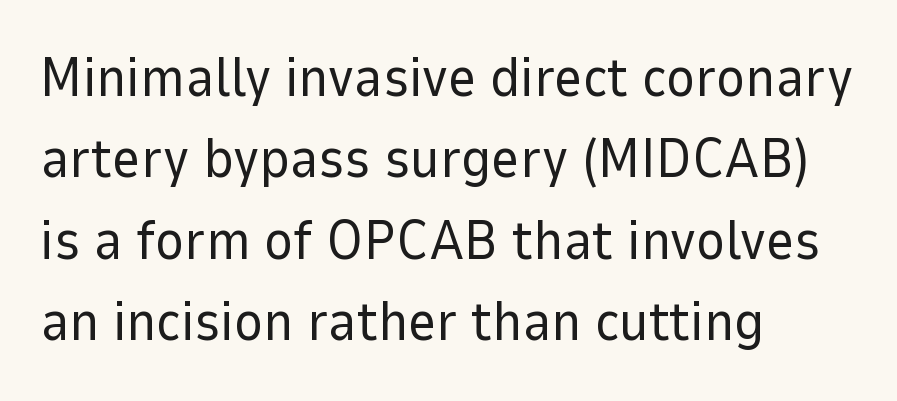
Q: Is the text bold? A: No.
Q: Is the text italic (slanted)? A: No, it is upright.
Q: Is the typeface a serif or a sans-serif typeface? A: Sans-serif.
Q: Is the text underlined? A: No.
Q: How is the paragraph aligned? A: Left-aligned.
Q: Is the spacing between letters normal or unusually wide? A: Normal.
Q: Is the spacing between lines tight, normal or loose? A: Normal.
Q: Width (condensed, normal, or wide)? A: Normal.
Q: Stroke contrast? A: Low.
Q: x-height? A: Medium.
Q: Monospaced? A: No.
